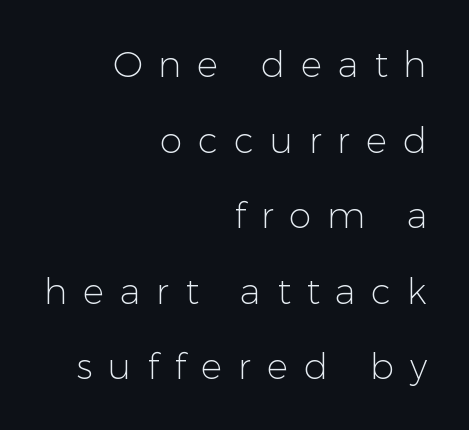
A flush-right, rag-left setting is used for this passage. Words float on clear page, feet unadorned. You could not count columns in this text — the font is proportionally spaced. These lines were composed using upright roman letters. Spacing between characters has been opened up far beyond the box default. The font is comparable to plain body text, perhaps lighter.
